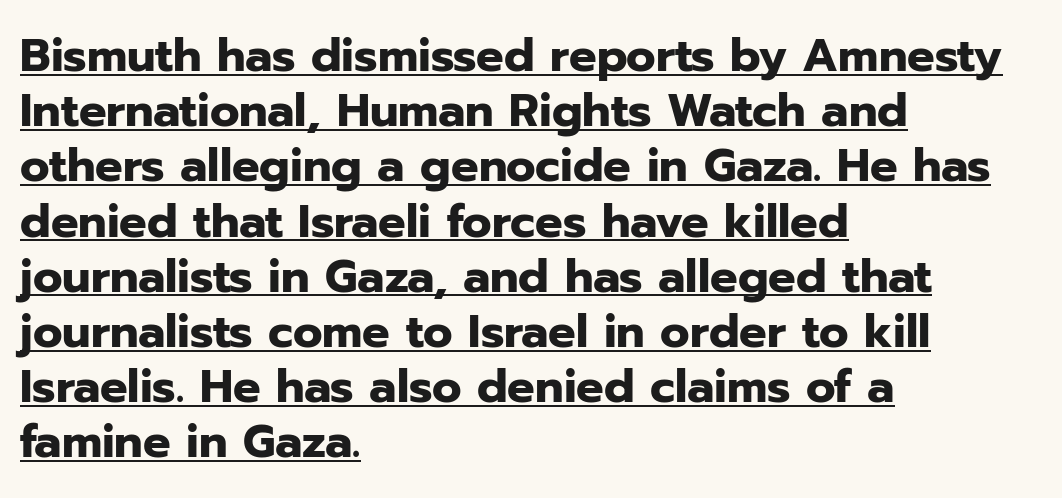
Q: Is the text bold? A: Yes.
Q: Is the text italic (slanted)? A: No, it is upright.
Q: Is the typeface a serif or a sans-serif typeface? A: Sans-serif.
Q: Is the text underlined? A: Yes.
Q: How is the paragraph aligned? A: Left-aligned.
Q: Is the spacing between letters normal or unusually wide? A: Normal.
Q: Width (condensed, normal, or wide)? A: Normal.
Q: Stroke contrast? A: Low.
Q: x-height? A: Medium.
Q: Monospaced? A: No.
